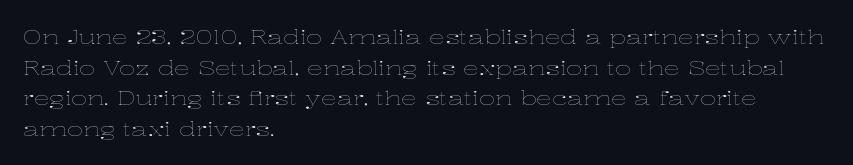
The image shows 20 px text type, upright; set left-aligned, normal line spacing (1.53x), normal letter spacing, not underlined.
